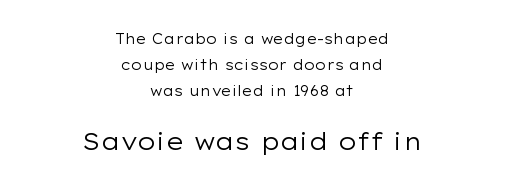
In terms of letterspacing, this is plain default setting. Horizontally, the lines are justified to the midpoint only. Designer's note — italics off, roman on. The passage shown is not bold in any degree. Here the second block reads like a headline and the first like body copy.
